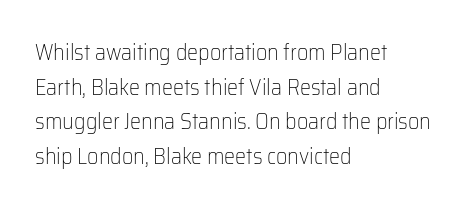
The image shows 22 px text type, upright; set left-aligned, normal line spacing (1.57x), normal letter spacing, not underlined.
